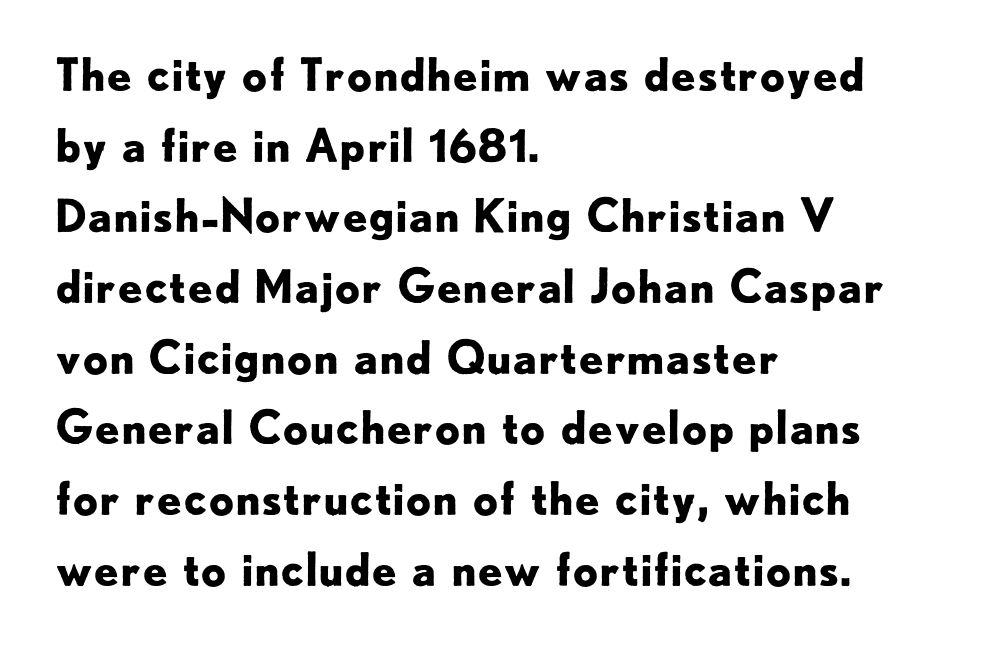
{"serif": "no", "italic": "no", "bold": "yes", "weight": "bold", "width": "normal", "stroke_contrast": "low", "x_height": "small", "monospaced": "no", "underline": "no", "align": "left", "line_spacing": "normal", "line_spacing_ratio": 1.57, "letter_spacing": "normal", "letter_spacing_em": 0.0, "glyph_px": 45}
